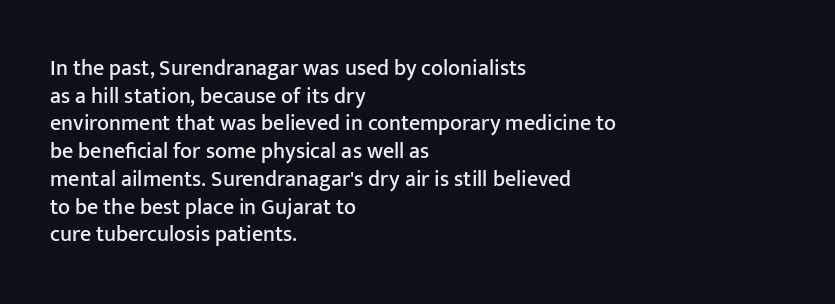
Q: Is the text italic (slanted)? A: No, it is upright.
Q: Is the text underlined? A: No.
Q: How is the paragraph aligned? A: Left-aligned.
Q: Is the spacing between letters normal or unusually wide? A: Normal.
Q: Is the spacing between lines tight, normal or loose? A: Normal.
